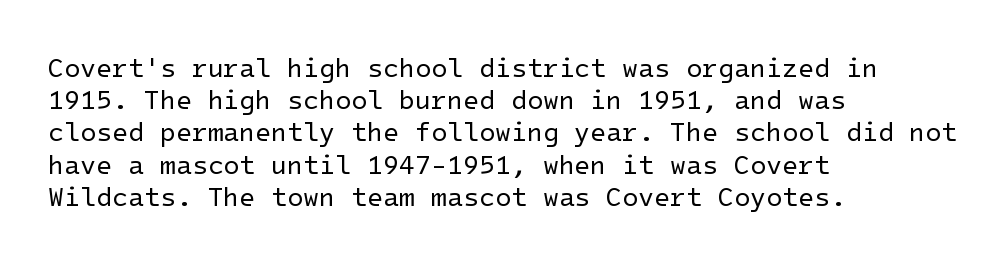
The image shows 26 px text type, upright; set left-aligned, line spacing 1.24x, normal letter spacing, not underlined.
